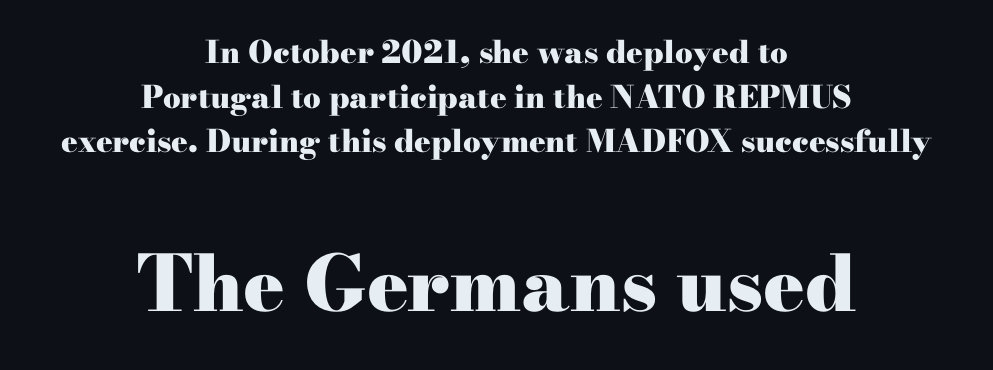
Q: Is the text bold? A: Yes.
Q: Is the text italic (slanted)? A: No, it is upright.
Q: Is the typeface a serif or a sans-serif typeface? A: Serif.
Q: Is the text underlined? A: No.
Q: How is the paragraph aligned? A: Centered.
Q: Is the spacing between letters normal or unusually wide? A: Normal.
Q: Is the spacing between lines tight, normal or loose? A: Normal.
Q: Which block of text is set in a larger size, the first (top) or the second (bottom)? A: The second (bottom) one.
Q: Width (condensed, normal, or wide)? A: Wide.
Q: Stroke contrast? A: High.
Q: x-height? A: Small.
Q: Monospaced? A: No.
